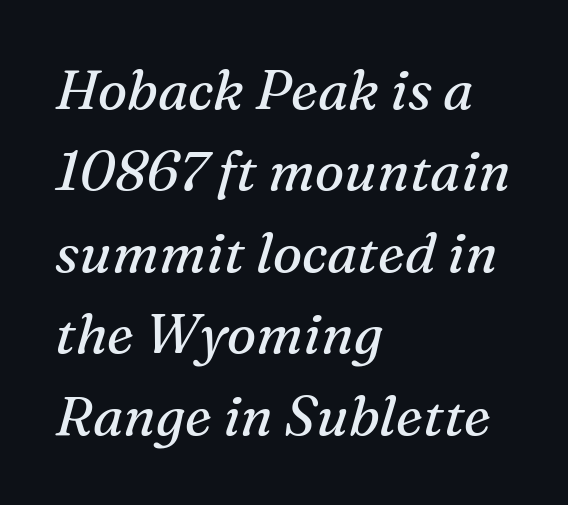
{"serif": "yes", "italic": "yes", "lean": "right", "slant_degrees": 16, "bold": "no", "weight": "regular", "width": "normal", "stroke_contrast": "medium", "x_height": "medium", "monospaced": "no", "underline": "no", "align": "left", "line_spacing": "normal", "line_spacing_ratio": 1.48, "letter_spacing": "normal", "letter_spacing_em": 0.0, "glyph_px": 55}
